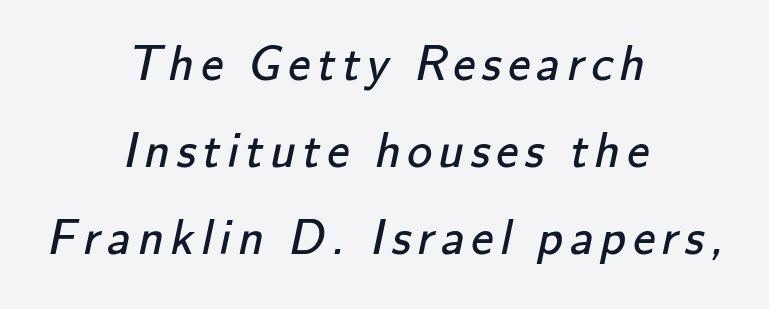
Compared with a flush-left layout, this one balances lines on the center instead. Nothing heavy about these letters — not bold at all. The rendering uses natural spacing where letterforms have individual widths. Bare-footed words on every line. Letterform terminals end flat and unadorned throughout the passage.
